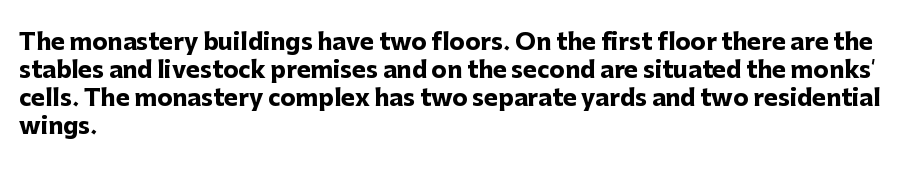
{"italic": "no", "bold": "yes", "underline": "no", "align": "left", "line_spacing_ratio": 1.22, "letter_spacing": "normal", "letter_spacing_em": 0.0, "glyph_px": 23}
